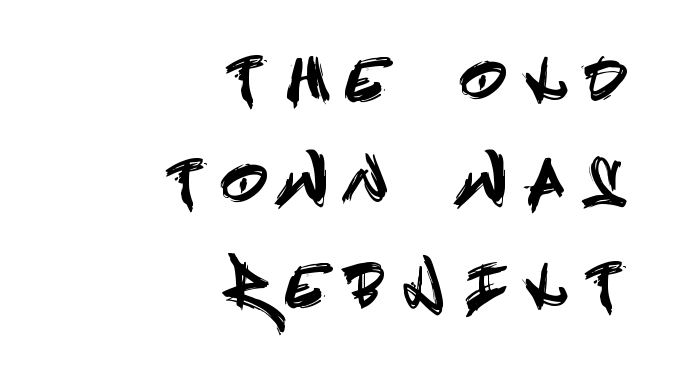
The characters display no serif detailing; their extremities are plain. Unmarked baselines from the first word to the last. Observe the wide spacing: letters keep a clear distance from each other. Leftover space on each line is placed entirely before the opening word.
